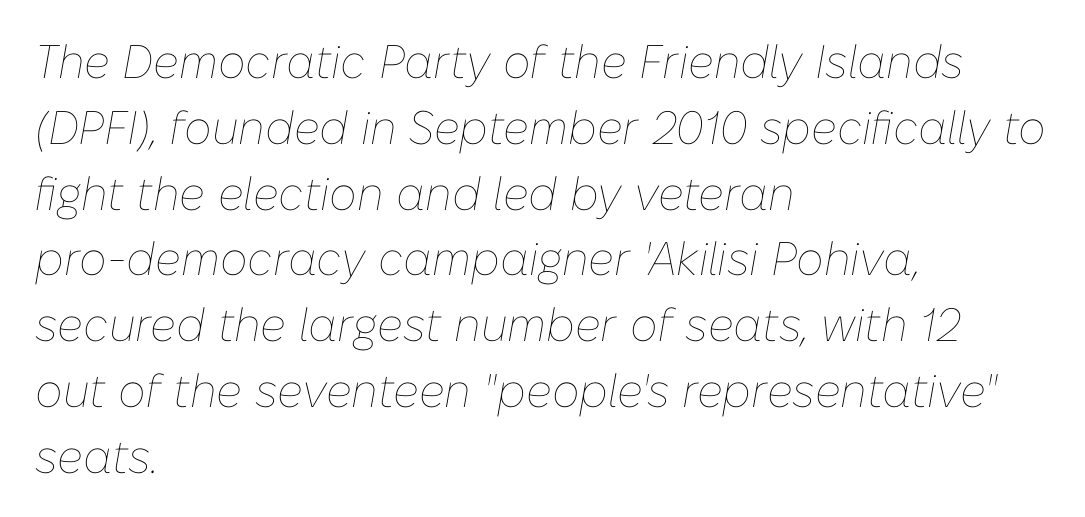
The passage shown has conventional tracking throughout. There's an unmistakable incline to the writing here. Weight: in the light-to-regular range. A bare baseline throughout the passage. If you measured baseline to baseline, you'd find a middling distance. Casual observation: everything's shoved over to the left.
